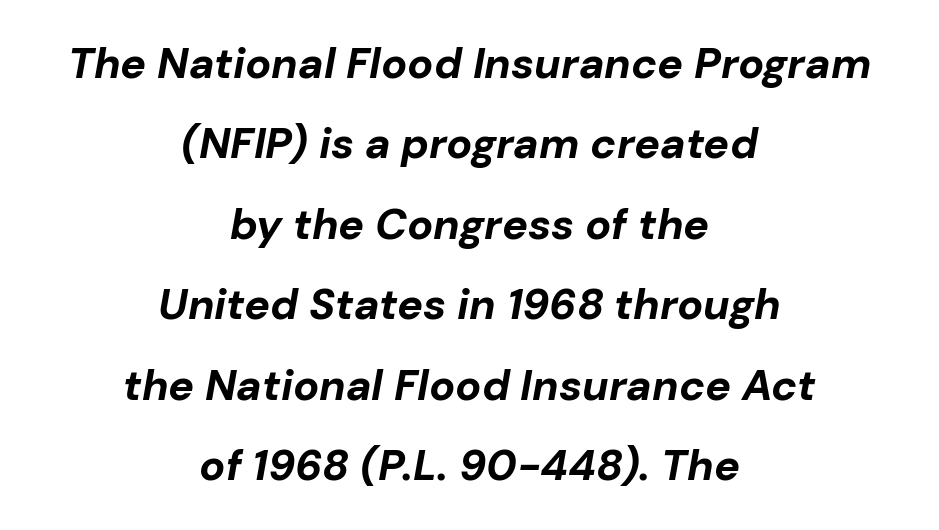
Q: Is the text bold? A: Yes.
Q: Is the text italic (slanted)? A: Yes, it leans right by about 10 degrees.
Q: Is the text underlined? A: No.
Q: How is the paragraph aligned? A: Centered.
Q: Is the spacing between letters normal or unusually wide? A: Normal.
Q: Width (condensed, normal, or wide)? A: Normal.
Q: Stroke contrast? A: Low.
Q: x-height? A: Medium.
Q: Monospaced? A: No.
